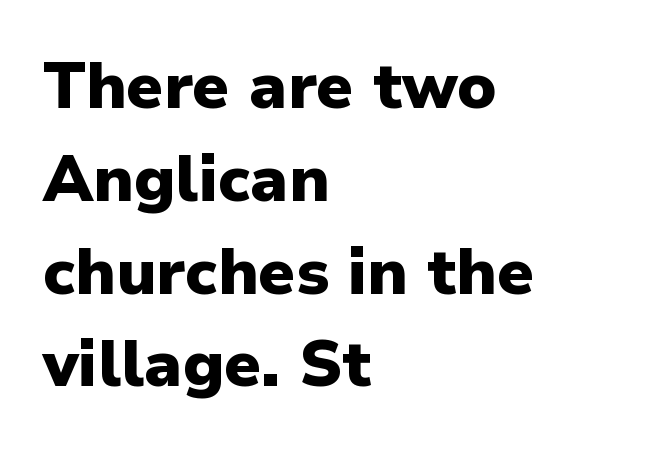
Q: Is the text bold? A: Yes.
Q: Is the text italic (slanted)? A: No, it is upright.
Q: Is the typeface a serif or a sans-serif typeface? A: Sans-serif.
Q: Is the text underlined? A: No.
Q: How is the paragraph aligned? A: Left-aligned.
Q: Is the spacing between letters normal or unusually wide? A: Normal.
Q: Is the spacing between lines tight, normal or loose? A: Normal.
Q: Width (condensed, normal, or wide)? A: Normal.
Q: Stroke contrast? A: Low.
Q: x-height? A: Medium.
Q: Monospaced? A: No.
